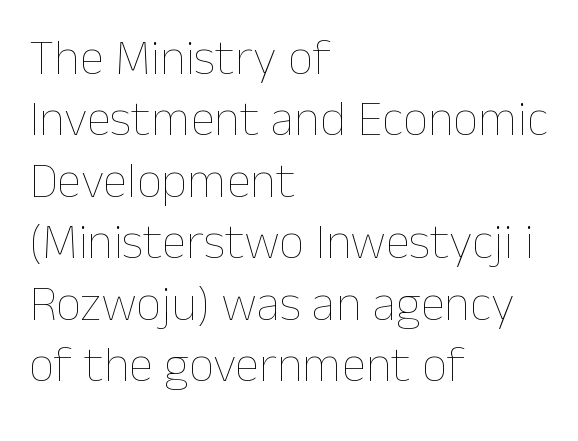
Q: Is the text bold? A: No.
Q: Is the text italic (slanted)? A: No, it is upright.
Q: Is the text underlined? A: No.
Q: How is the paragraph aligned? A: Left-aligned.
Q: Is the spacing between letters normal or unusually wide? A: Normal.
Q: Width (condensed, normal, or wide)? A: Normal.
Q: Stroke contrast? A: Low.
Q: x-height? A: Medium.
Q: Monospaced? A: No.
